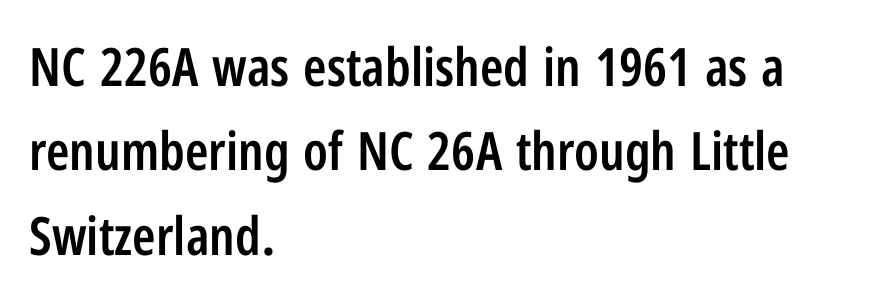
Q: Is the text bold? A: Semi-bold.
Q: Is the text italic (slanted)? A: No, it is upright.
Q: Is the typeface a serif or a sans-serif typeface? A: Sans-serif.
Q: Is the text underlined? A: No.
Q: How is the paragraph aligned? A: Left-aligned.
Q: Is the spacing between letters normal or unusually wide? A: Normal.
Q: Is the spacing between lines tight, normal or loose? A: Normal.
Q: Width (condensed, normal, or wide)? A: Condensed.
Q: Stroke contrast? A: Low.
Q: x-height? A: Medium.
Q: Monospaced? A: No.
